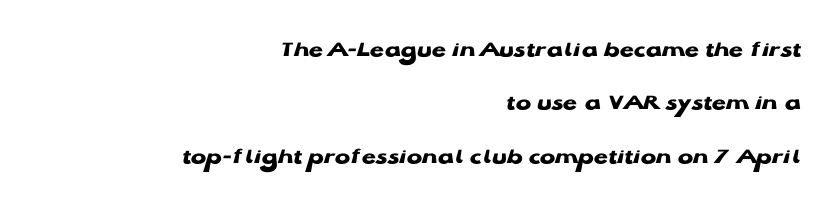
How heavy is the stroke? Heavy — this is a bold. The glyphs are unaccompanied by any horizontal stroke below them. The face used here is rendered with its standard letterfit. One-word summary of the alignment: right. A typesetter would call this leading open, well beyond the default.
